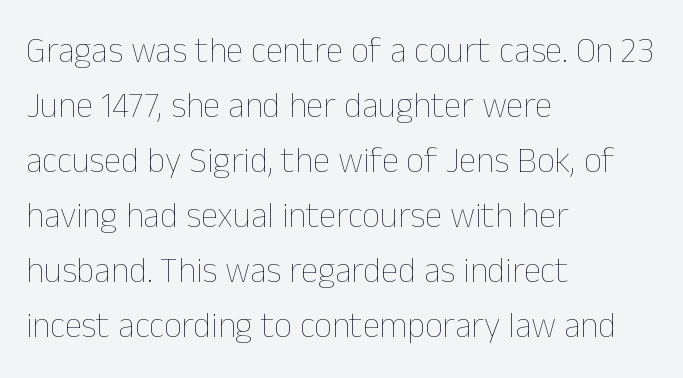
The image shows 35 px thin type, upright; set left-aligned, normal line spacing (1.57x), normal letter spacing, not underlined; low stroke contrast and a medium x-height.
